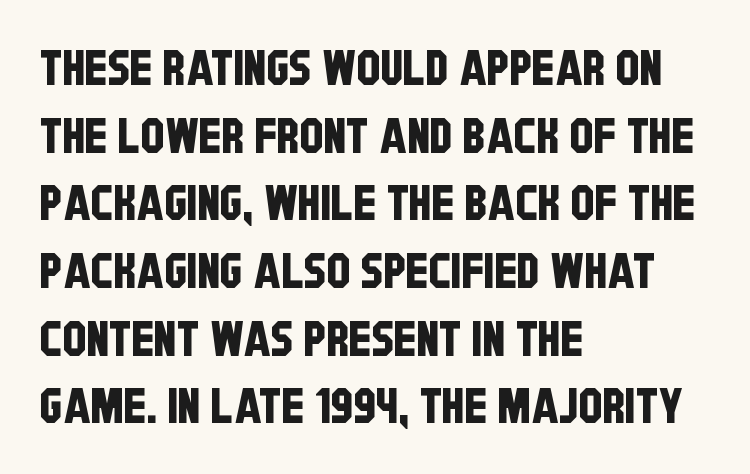
{"serif": "no", "width": "condensed", "stroke_contrast": "low", "x_height": "large", "monospaced": "no", "underline": "no", "align": "left", "line_spacing": "normal", "line_spacing_ratio": 1.41, "letter_spacing": "normal", "letter_spacing_em": 0.0, "glyph_px": 48}
